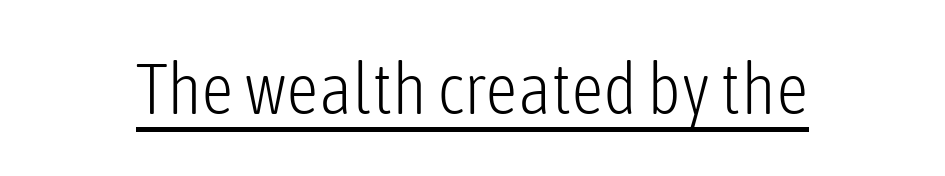
The image shows 72 px light, condensed sans-serif type, upright; set normal letter spacing, underlined; low stroke contrast and a medium x-height.
